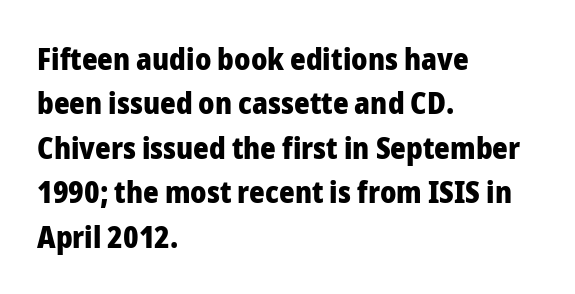
The image shows 30 px heavy sans-serif type, upright; set left-aligned, normal line spacing (1.48x), normal letter spacing, not underlined; low stroke contrast and a medium x-height.
